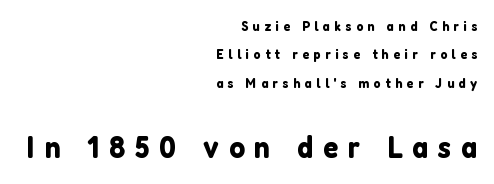
Q: Is the text italic (slanted)? A: No, it is upright.
Q: Is the typeface a serif or a sans-serif typeface? A: Sans-serif.
Q: Is the text underlined? A: No.
Q: How is the paragraph aligned? A: Right-aligned.
Q: Is the spacing between letters normal or unusually wide? A: Unusually wide.
Q: Is the spacing between lines tight, normal or loose? A: Loose.
Q: Which block of text is set in a larger size, the first (top) or the second (bottom)? A: The second (bottom) one.
Q: Width (condensed, normal, or wide)? A: Normal.
Q: Stroke contrast? A: Low.
Q: x-height? A: Medium.
Q: Monospaced? A: No.
